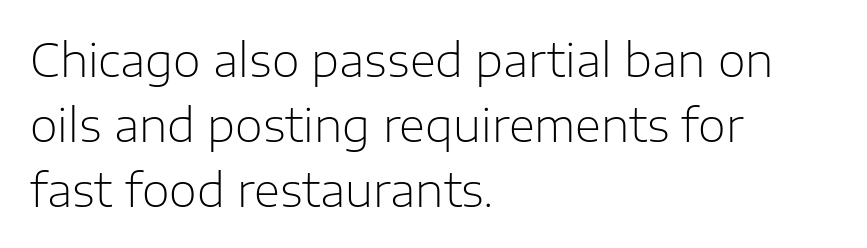
The image shows 45 px light sans-serif type, upright; set left-aligned, normal line spacing (1.45x), normal letter spacing, not underlined; low stroke contrast and a medium x-height.
